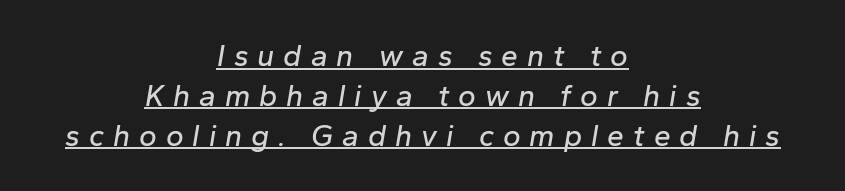
The image shows 30 px text type, italic (leaning right); set centered, normal line spacing (1.33x), unusually wide letter spacing (+0.3 em), underlined; low stroke contrast and a medium x-height.
